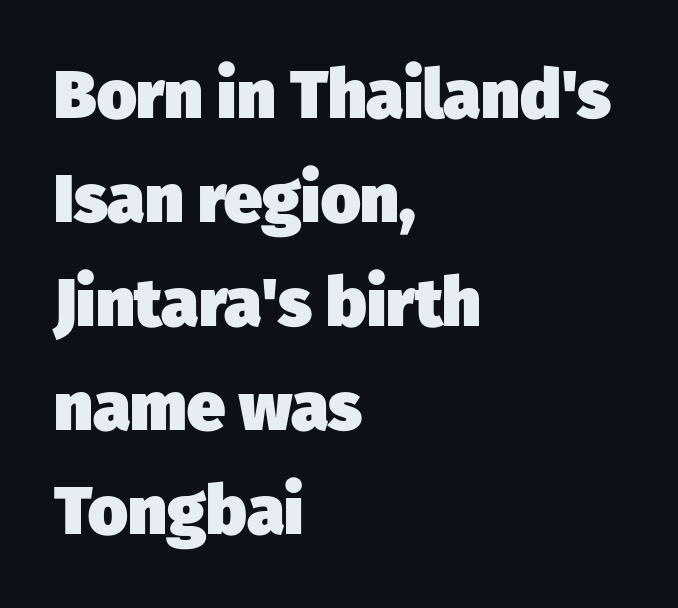
The image shows 68 px heavy sans-serif type; set left-aligned, normal line spacing (1.53x), normal letter spacing, not underlined; low stroke contrast and a medium x-height.
